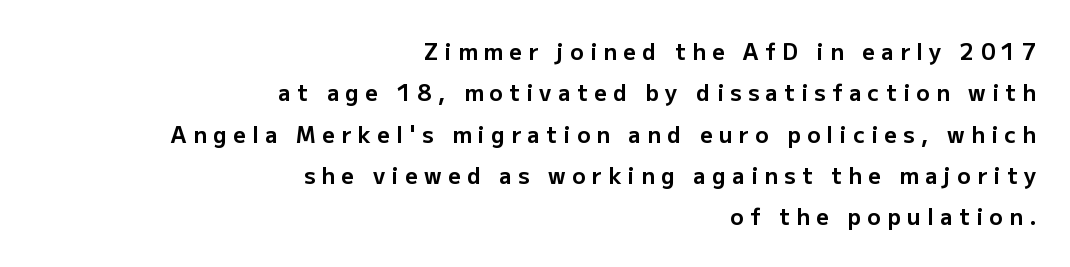
Q: Is the text bold? A: Yes.
Q: Is the text italic (slanted)? A: No, it is upright.
Q: Is the text underlined? A: No.
Q: How is the paragraph aligned? A: Right-aligned.
Q: Is the spacing between letters normal or unusually wide? A: Unusually wide.
